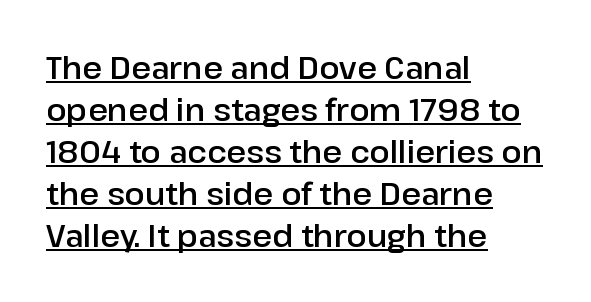
The image shows 30 px sans-serif type, upright; set left-aligned, normal line spacing (1.4x), normal letter spacing, underlined; low stroke contrast and a medium x-height.
